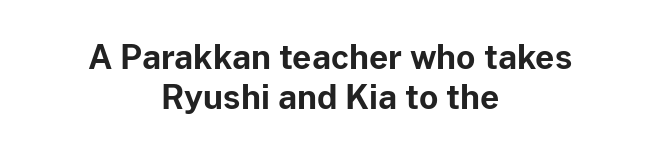
The image shows 33 px bold sans-serif type, upright; set centered, line spacing 1.22x, normal letter spacing, not underlined; low stroke contrast and a medium x-height.
